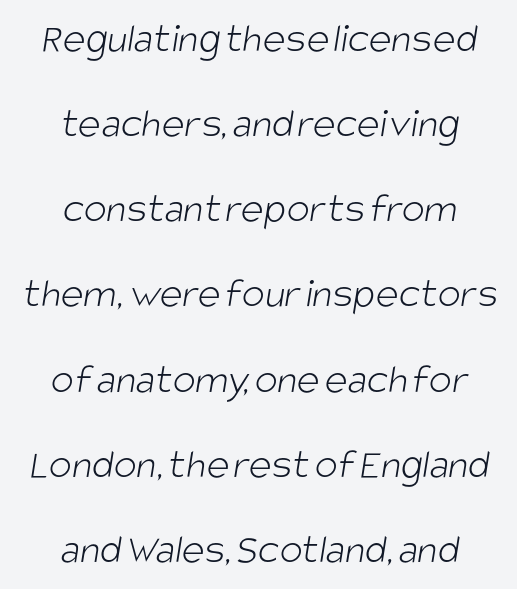
Q: Is the text bold? A: No.
Q: Is the typeface a serif or a sans-serif typeface? A: Sans-serif.
Q: Is the text underlined? A: No.
Q: How is the paragraph aligned? A: Centered.
Q: Is the spacing between letters normal or unusually wide? A: Normal.
Q: Is the spacing between lines tight, normal or loose? A: Loose.
Q: Width (condensed, normal, or wide)? A: Condensed.
Q: Stroke contrast? A: Low.
Q: x-height? A: Large.
Q: Monospaced? A: No.
